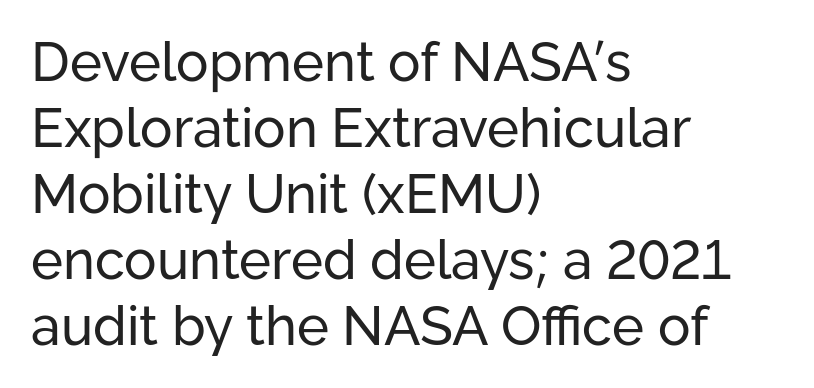
{"serif": "no", "italic": "no", "bold": "no", "weight": "regular", "width": "normal", "stroke_contrast": "low", "x_height": "medium", "monospaced": "no", "underline": "no", "align": "left", "line_spacing_ratio": 1.22, "letter_spacing": "normal", "letter_spacing_em": 0.0, "glyph_px": 54}
